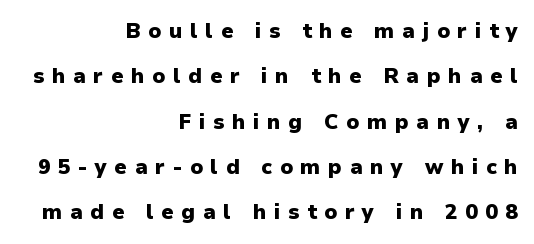
If you drew a line through each stem, it would be perfectly vertical. The passage shown stacks its lines with a broad gap. The letterforms stand isolated, each surrounded by extra space. The rendering anchors every line to the right-hand side. The gap between lines stays unmarked.
